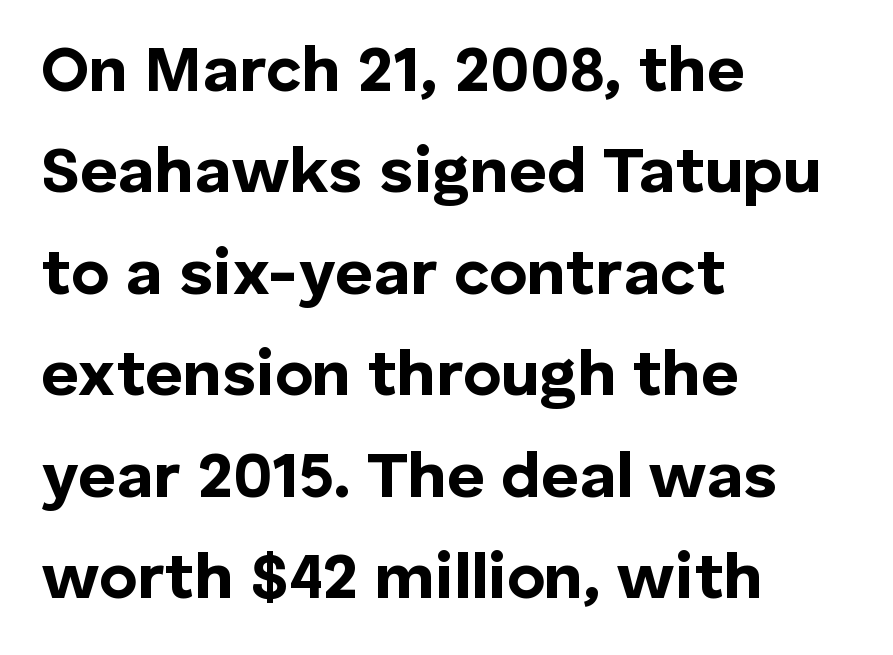
{"serif": "no", "italic": "no", "bold": "yes", "weight": "bold", "width": "normal", "stroke_contrast": "low", "x_height": "medium", "monospaced": "no", "underline": "no", "align": "left", "line_spacing": "normal", "line_spacing_ratio": 1.56, "letter_spacing": "normal", "letter_spacing_em": 0.0, "glyph_px": 65}
